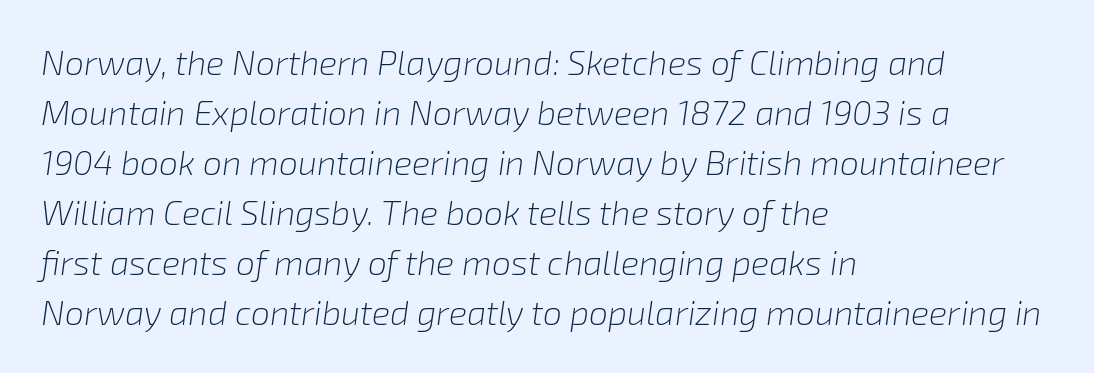
Stroke thickness stays within the range of a standard reading face or lighter. The paragraph shown leans on its left margin. Observe the ordinary spacing: letters are neighbours, not strangers. Baseline-to-baseline distance is the conventional proportion of letter height. A clean baseline with only descenders dipping below it.
